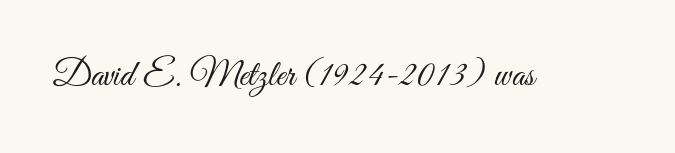
Q: Is the text bold? A: No.
Q: Is the text italic (slanted)? A: Yes.
Q: Is the typeface a serif or a sans-serif typeface? A: Sans-serif.
Q: Is the text underlined? A: No.
Q: Is the spacing between letters normal or unusually wide? A: Normal.
Q: Width (condensed, normal, or wide)? A: Condensed.
Q: Stroke contrast? A: Medium.
Q: x-height? A: Small.
Q: Monospaced? A: No.
